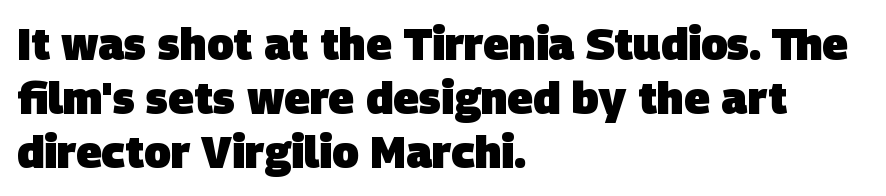
A sans-serif font was chosen for this passage. The horizontal fit of the characters is conventional and even. Compared with a centered layout, this one pins lines to the left instead. The font is running at its bold setting. Think of a printed novel: that variable character pitch is what you see here. The passage shown is not underscored anywhere.
